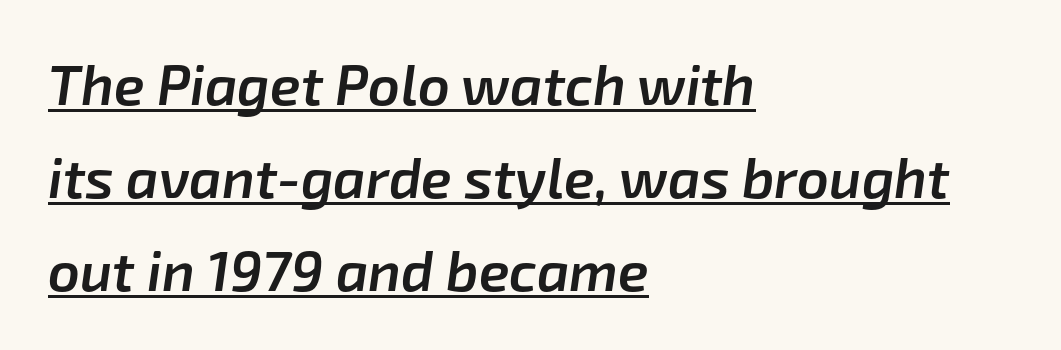
If you drew a line through each stem, it would be angled. The passage shown is semibold, sitting just below true bold. The passage shown is typed in a proportional face where columns would drift. The lettering is marked with a stroke running underneath it. Does the copy run flush right? No — it runs flush left. Short note: letters normally spaced.
